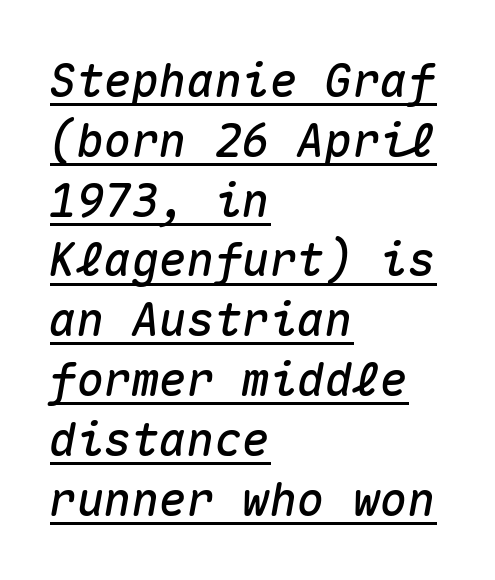
Each line of the rendering has a horizontal stroke beneath the glyphs. Default kerning and tracking; the words read as compact shapes. This sample has the even, mechanical cadence of fixed-width lettering. These lines are set flush left with a ragged right edge. Whoever set this chose a conventional vertical rhythm.
